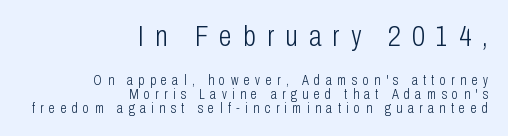
The image shows 29 px light, condensed sans-serif type, upright; set right-aligned, tight line spacing (0.99x), unusually wide letter spacing (+0.39 em), not underlined; the first (top) block is 2.07x larger; low stroke contrast and a medium x-height.
